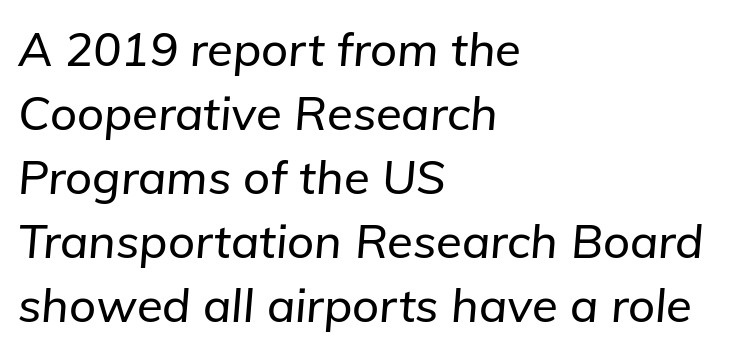
Q: Is the text italic (slanted)? A: Yes, it leans right by about 5 degrees.
Q: Is the text underlined? A: No.
Q: How is the paragraph aligned? A: Left-aligned.
Q: Is the spacing between letters normal or unusually wide? A: Normal.
Q: Is the spacing between lines tight, normal or loose? A: Normal.
Q: Width (condensed, normal, or wide)? A: Normal.
Q: Stroke contrast? A: Low.
Q: x-height? A: Medium.
Q: Monospaced? A: No.
